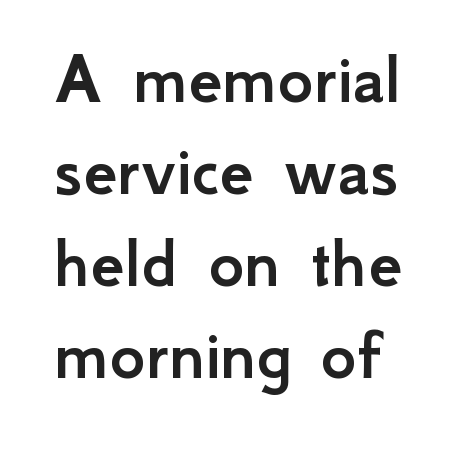
The image shows 76 px sans-serif type, upright; set line spacing 1.21x, normal letter spacing, not underlined; low stroke contrast and a small x-height.
